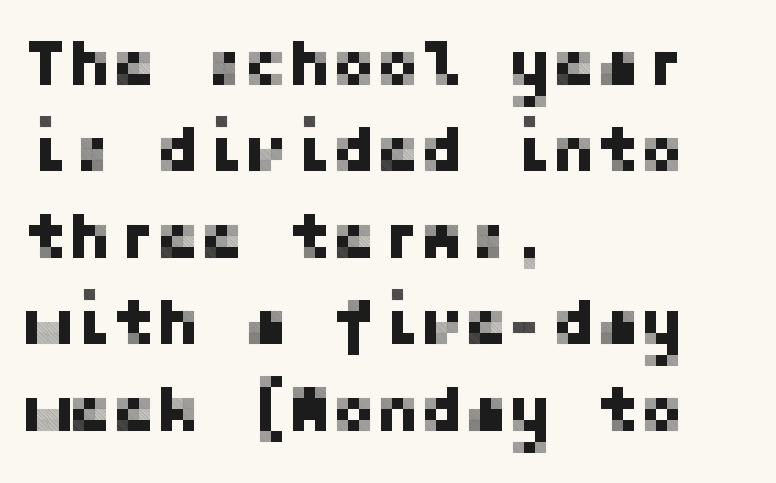
Q: Is the text italic (slanted)? A: No, it is upright.
Q: Is the typeface a serif or a sans-serif typeface? A: Sans-serif.
Q: Is the text underlined? A: No.
Q: How is the paragraph aligned? A: Left-aligned.
Q: Is the spacing between letters normal or unusually wide? A: Normal.
Q: Is the spacing between lines tight, normal or loose? A: Normal.
Q: Width (condensed, normal, or wide)? A: Normal.
Q: Stroke contrast? A: Low.
Q: x-height? A: Medium.
